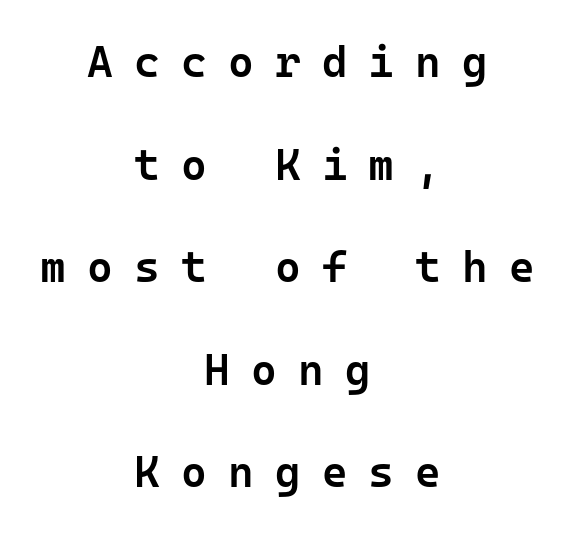
The passage is arranged like a title page — every line centered. Plain, unruled lines of type. Serifs: no, the terminals of the letterforms are clean. Airy leading.
